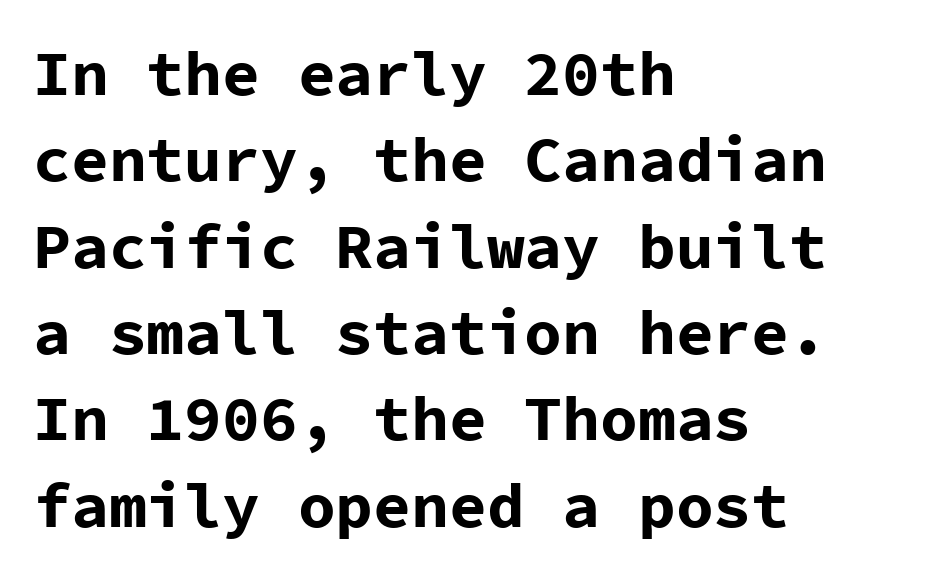
Q: Is the text bold? A: Yes.
Q: Is the text italic (slanted)? A: No, it is upright.
Q: Is the typeface a serif or a sans-serif typeface? A: Sans-serif.
Q: Is the text underlined? A: No.
Q: How is the paragraph aligned? A: Left-aligned.
Q: Is the spacing between letters normal or unusually wide? A: Normal.
Q: Is the spacing between lines tight, normal or loose? A: Normal.
Q: Width (condensed, normal, or wide)? A: Normal.
Q: Stroke contrast? A: Low.
Q: x-height? A: Medium.
Q: Monospaced? A: Yes.
